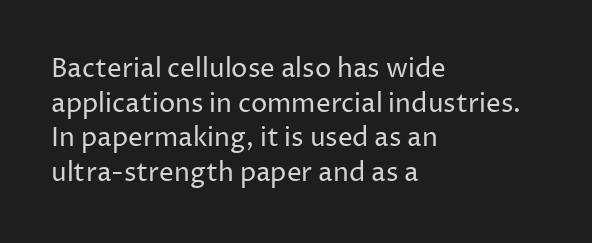
The image shows 26 px text type, upright; set left-aligned, normal line spacing (1.33x), normal letter spacing, not underlined.
